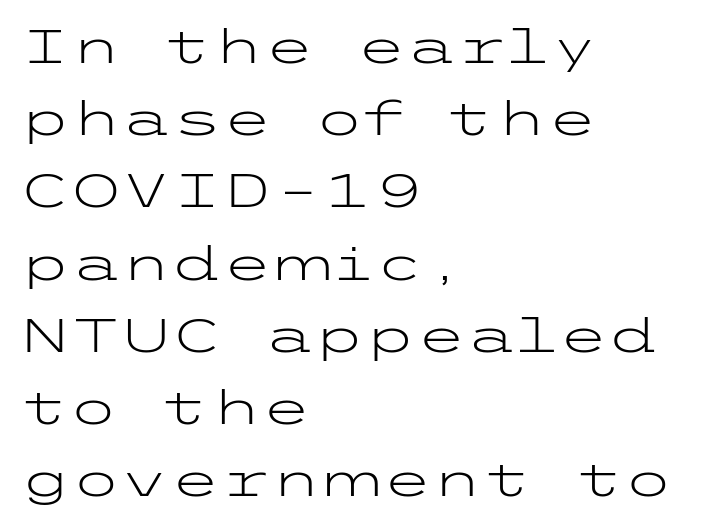
{"serif": "no", "italic": "no", "bold": "no", "weight": "light", "width": "wide", "stroke_contrast": "low", "x_height": "medium", "underline": "no", "align": "left", "line_spacing": "normal", "line_spacing_ratio": 1.57, "letter_spacing": "normal", "letter_spacing_em": 0.0, "glyph_px": 46}
